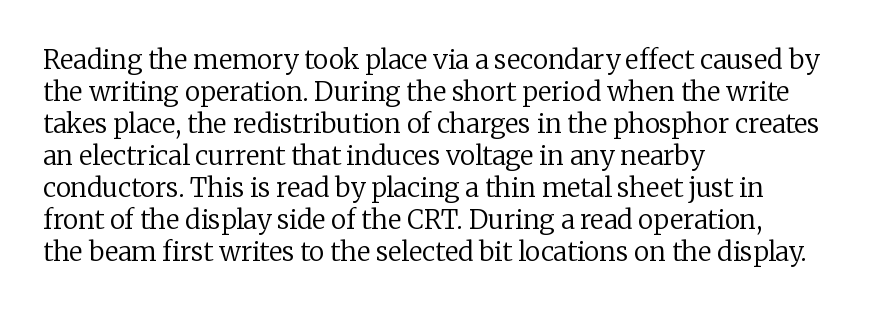
Q: Is the text bold? A: No.
Q: Is the text italic (slanted)? A: No, it is upright.
Q: Is the text underlined? A: No.
Q: How is the paragraph aligned? A: Left-aligned.
Q: Is the spacing between letters normal or unusually wide? A: Normal.
